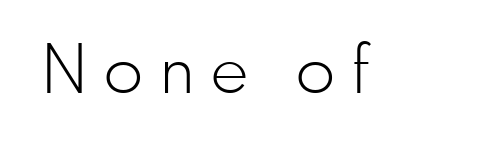
The image shows 66 px light sans-serif type, upright; set unusually wide letter spacing (+0.23 em), not underlined; low stroke contrast and a small x-height.
